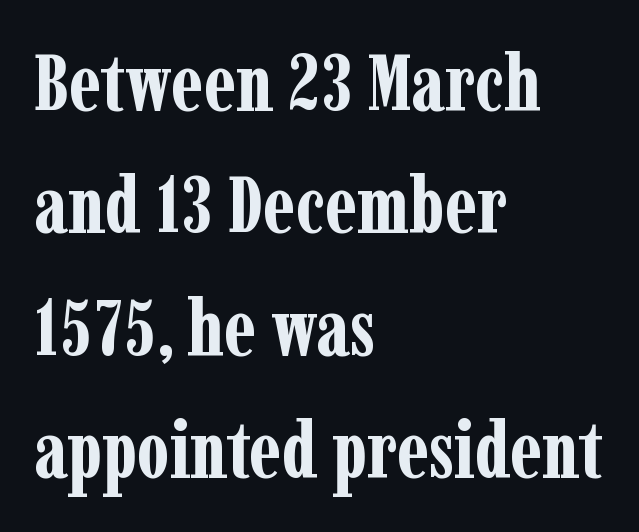
Unlike a clean sans, this face finishes its strokes with serifs. Summary of weight: heavy, a full bold. Students, note that the glyphs here touch the page at normal intervals. The letters advance in unequal steps, a hallmark of proportional type. One glance says typical: line gaps are just what's usual. The rag falls on the right side of this text block.
